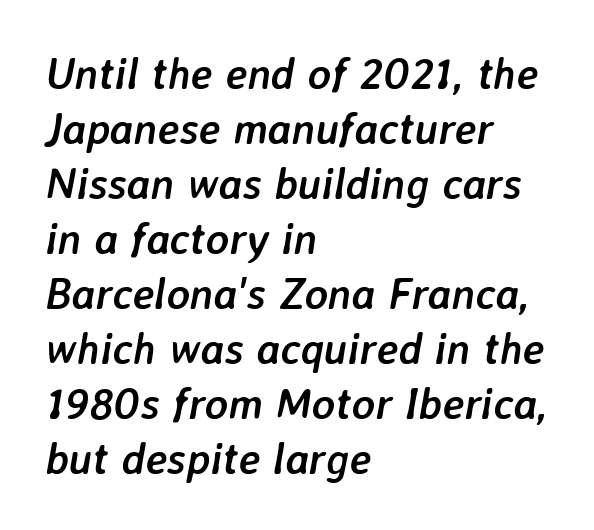
The image shows 44 px semibold type, italic (leaning right); set left-aligned, normal line spacing (1.25x), normal letter spacing, not underlined; low stroke contrast and a medium x-height.
